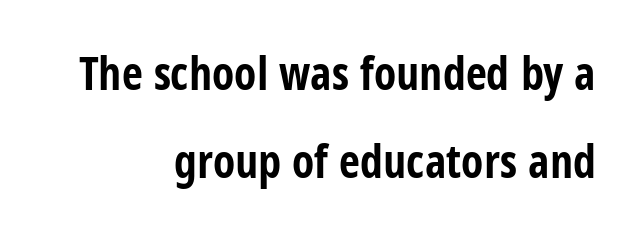
{"serif": "no", "italic": "no", "bold": "yes", "weight": "bold", "width": "condensed", "stroke_contrast": "low", "x_height": "large", "monospaced": "no", "underline": "no", "align": "right", "line_spacing": "loose", "line_spacing_ratio": 1.92, "letter_spacing": "normal", "letter_spacing_em": 0.0, "glyph_px": 46}
